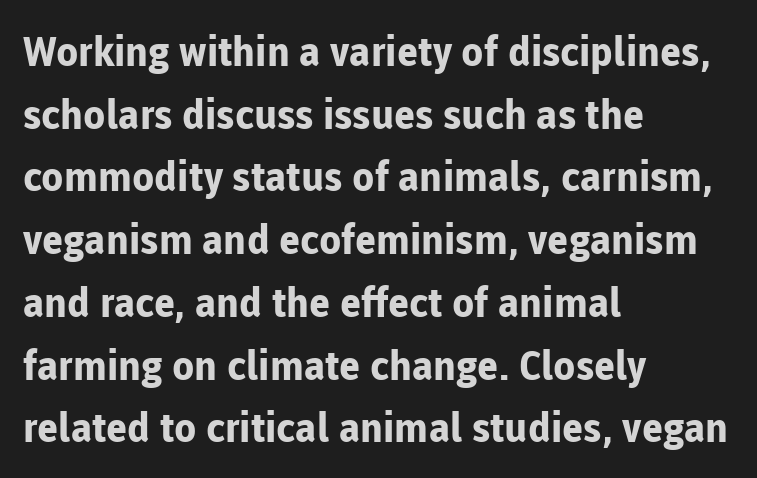
The image shows 41 px bold sans-serif type, upright; set left-aligned, normal line spacing (1.53x), normal letter spacing, not underlined; low stroke contrast and a medium x-height.
